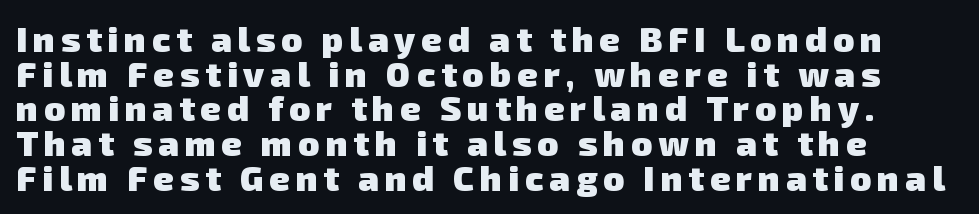
Do the characters align in a grid? No, the font is proportional. A dark, heavy texture on the line: the type is bold. Line spacing here is tight. Unmarked baselines from the first word to the last. Check where the strokes stop: nothing finishes them off — pure sans. The rag falls on the right side of this text block.
